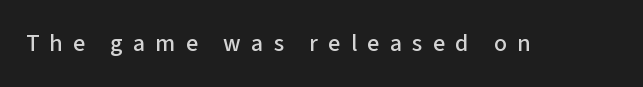
{"italic": "no", "underline": "no", "letter_spacing": "wide", "letter_spacing_em": 0.43, "glyph_px": 24}
